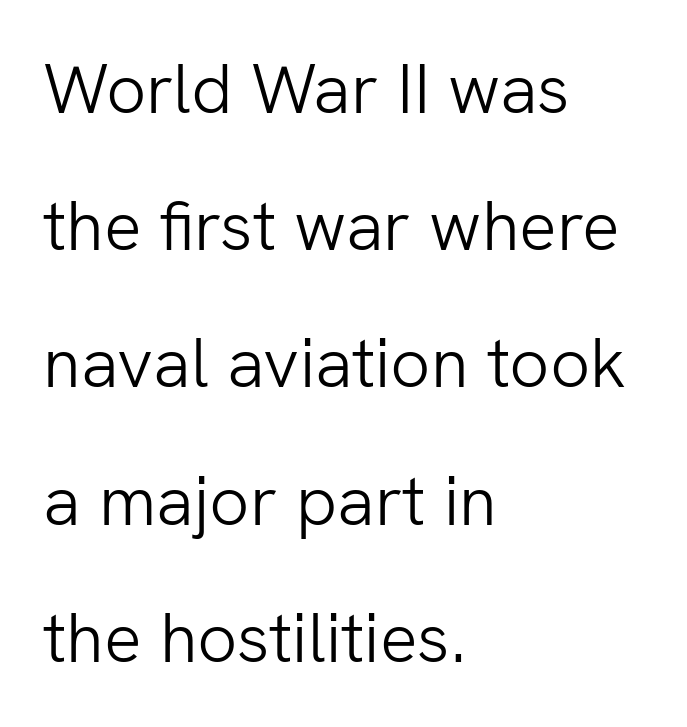
{"serif": "no", "italic": "no", "bold": "no", "weight": "light", "width": "normal", "stroke_contrast": "low", "x_height": "medium", "monospaced": "no", "underline": "no", "align": "left", "line_spacing": "loose", "line_spacing_ratio": 1.96, "letter_spacing": "normal", "letter_spacing_em": 0.0, "glyph_px": 70}
